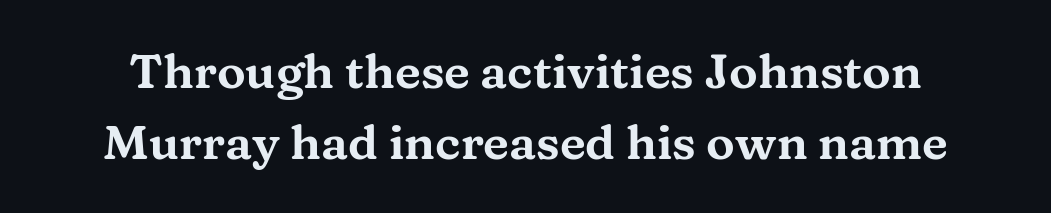
{"serif": "yes", "italic": "no", "width": "wide", "stroke_contrast": "medium", "x_height": "medium", "monospaced": "no", "underline": "no", "line_spacing": "normal", "line_spacing_ratio": 1.47, "letter_spacing": "normal", "letter_spacing_em": 0.0, "glyph_px": 48}
